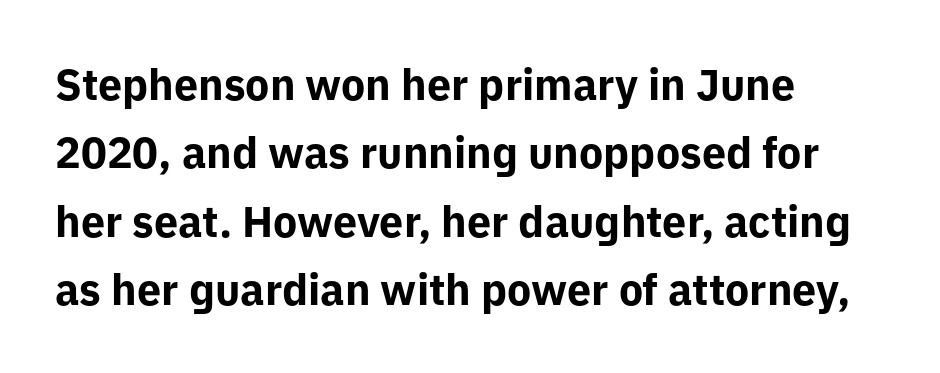
{"serif": "no", "italic": "no", "bold": "yes", "weight": "bold", "width": "normal", "stroke_contrast": "low", "x_height": "medium", "monospaced": "no", "underline": "no", "align": "left", "line_spacing": "normal", "line_spacing_ratio": 1.59, "letter_spacing": "normal", "letter_spacing_em": 0.0, "glyph_px": 43}
